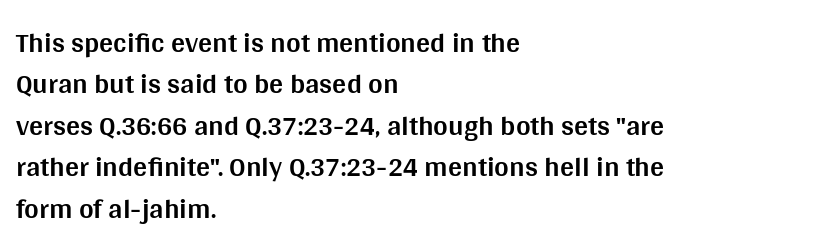
In terms of letterform style, serifs are entirely absent. Posture: vertical. Glyph-to-glyph distance matches everyday printed text. Any mark beneath the type? The region is blank. These words are printed bold, with thick strokes throughout. Visually the block forms a straight wall on the left and a jagged coastline on the right.
